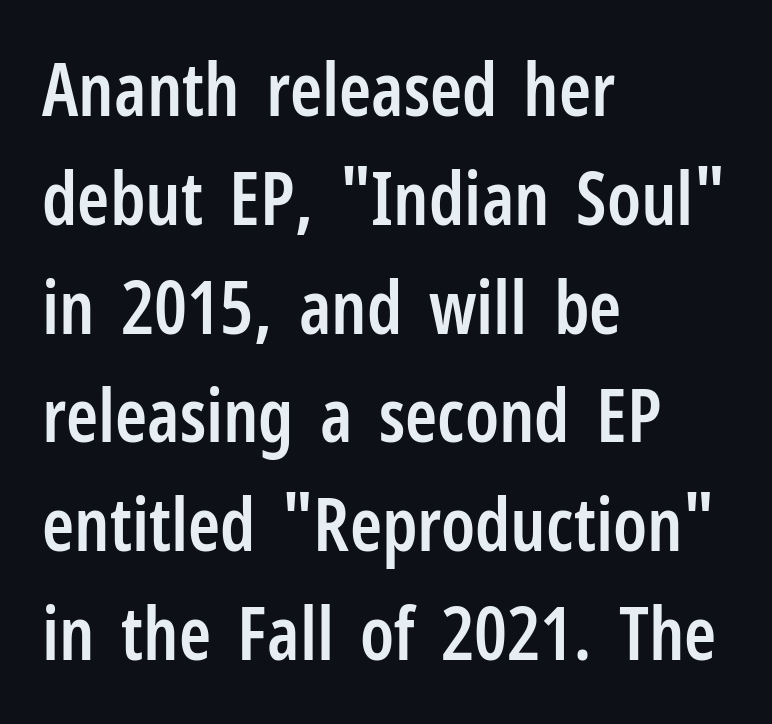
Q: Is the text bold? A: Semi-bold.
Q: Is the text italic (slanted)? A: No, it is upright.
Q: Is the typeface a serif or a sans-serif typeface? A: Sans-serif.
Q: Is the text underlined? A: No.
Q: How is the paragraph aligned? A: Left-aligned.
Q: Is the spacing between letters normal or unusually wide? A: Normal.
Q: Is the spacing between lines tight, normal or loose? A: Normal.
Q: Width (condensed, normal, or wide)? A: Condensed.
Q: Stroke contrast? A: Low.
Q: x-height? A: Medium.
Q: Monospaced? A: No.
